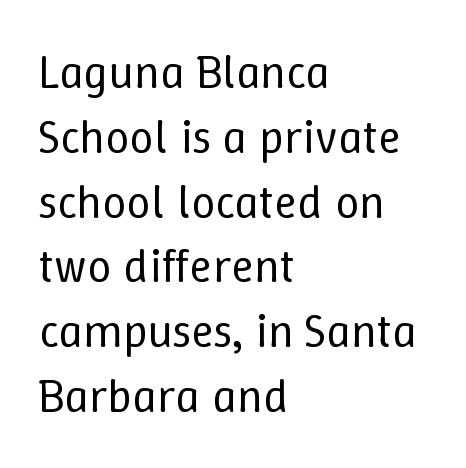
Q: Is the text bold? A: No.
Q: Is the text italic (slanted)? A: No, it is upright.
Q: Is the text underlined? A: No.
Q: How is the paragraph aligned? A: Left-aligned.
Q: Is the spacing between letters normal or unusually wide? A: Normal.
Q: Is the spacing between lines tight, normal or loose? A: Normal.
Q: Width (condensed, normal, or wide)? A: Normal.
Q: Stroke contrast? A: Low.
Q: x-height? A: Medium.
Q: Monospaced? A: No.
